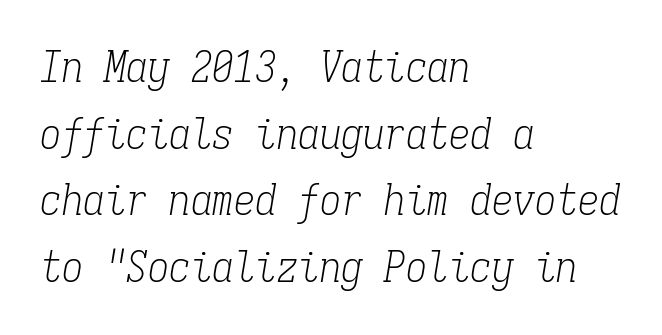
The image shows 43 px light, condensed serif type, italic (leaning right), monospaced; set left-aligned, normal line spacing (1.55x), normal letter spacing, not underlined; low stroke contrast and a medium x-height.
